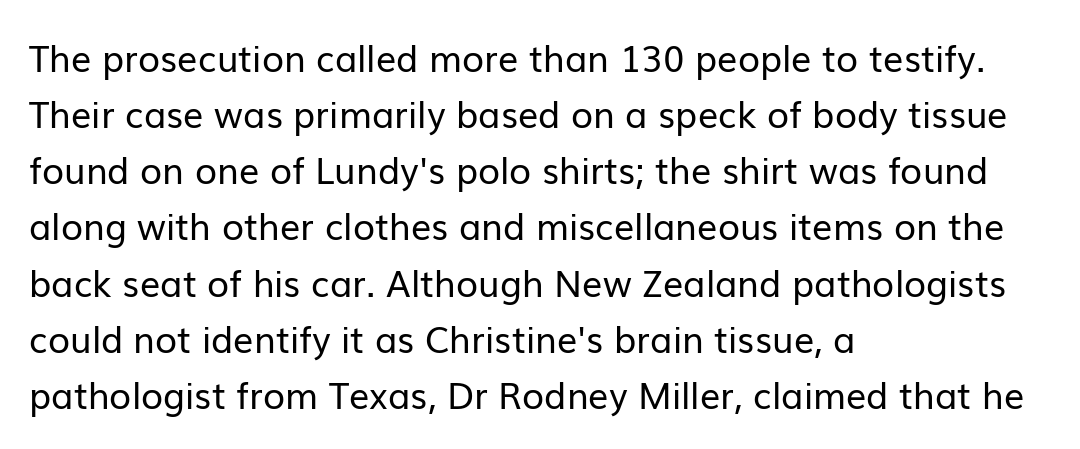
The passage shown is typed in a proportional face where columns would drift. The face used here is a sans, in the tradition of grotesques and geometrics. Each line starts at the same left margin while the right side varies. Ascenders rise straight up at ninety degrees.
